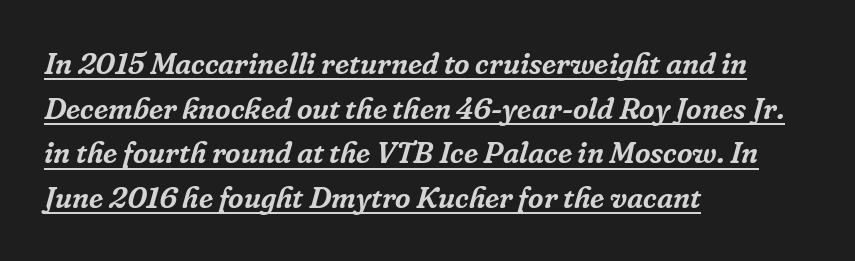
{"serif": "yes", "italic": "yes", "lean": "right", "slant_degrees": 16, "width": "normal", "stroke_contrast": "low", "x_height": "medium", "monospaced": "no", "underline": "yes", "align": "left", "line_spacing": "normal", "line_spacing_ratio": 1.49, "letter_spacing": "normal", "letter_spacing_em": 0.0, "glyph_px": 30}
